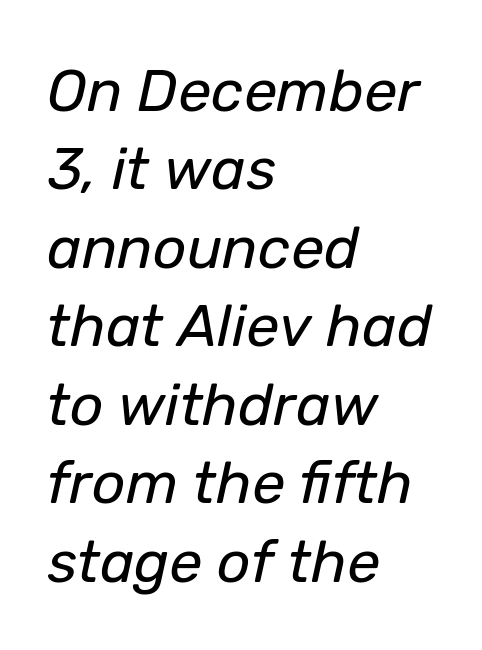
Q: Is the text bold? A: No.
Q: Is the text italic (slanted)? A: Yes, it leans right by about 12 degrees.
Q: Is the text underlined? A: No.
Q: How is the paragraph aligned? A: Left-aligned.
Q: Is the spacing between letters normal or unusually wide? A: Normal.
Q: Is the spacing between lines tight, normal or loose? A: Normal.
Q: Width (condensed, normal, or wide)? A: Normal.
Q: Stroke contrast? A: Low.
Q: x-height? A: Medium.
Q: Monospaced? A: No.
